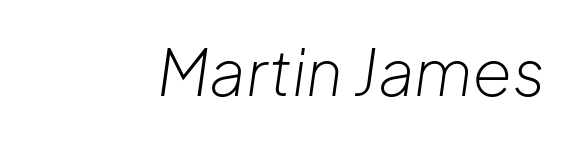
Q: Is the text bold? A: No.
Q: Is the text italic (slanted)? A: Yes, it leans right by about 8 degrees.
Q: Is the text underlined? A: No.
Q: Is the spacing between letters normal or unusually wide? A: Normal.
Q: Width (condensed, normal, or wide)? A: Normal.
Q: Stroke contrast? A: Low.
Q: x-height? A: Medium.
Q: Monospaced? A: No.
